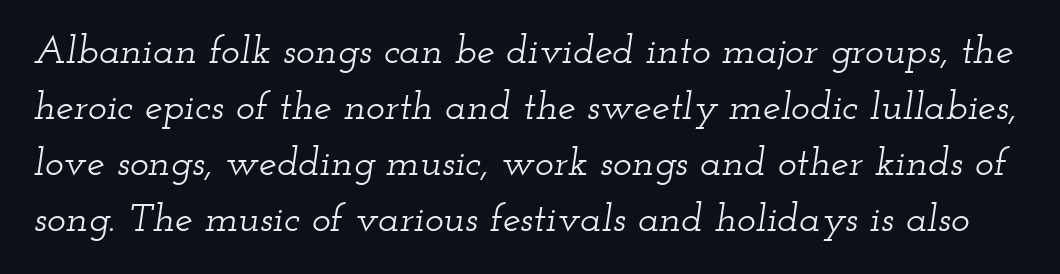
The image shows 40 px wide serif type, italic (leaning right); set normal line spacing (1.4x), normal letter spacing, not underlined; low stroke contrast and a small x-height.
